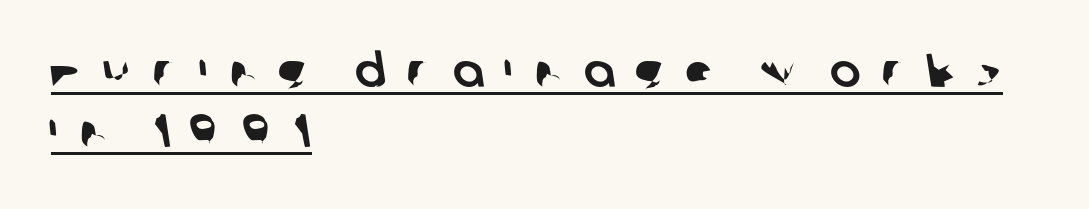
The image shows 46 px sans-serif type; set left-aligned, normal line spacing (1.3x), unusually wide letter spacing (+0.45 em), underlined; low stroke contrast and a medium x-height.
